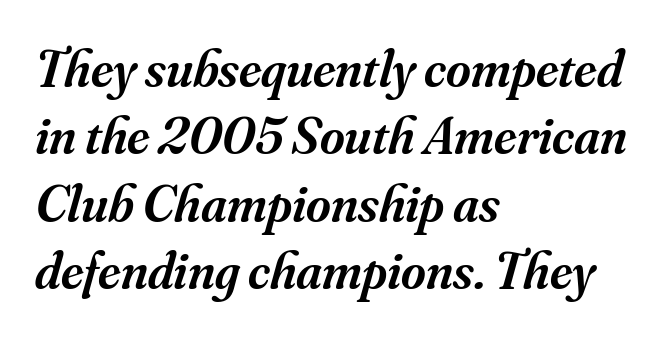
The glyphs in this specimen are seriffed. Typesetter's note: demi weight, one step under bold. There is no visible air inserted between adjacent glyphs. Caption: multi-line text, flush left, ragged right. If you drew a line through each stem, it would be angled.
